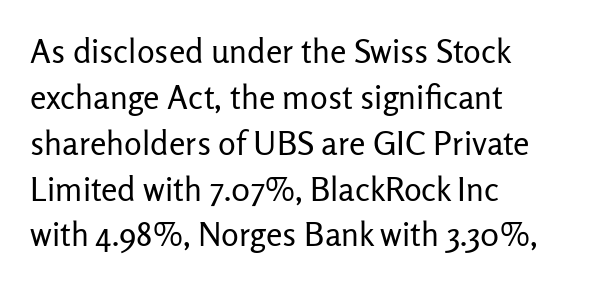
Q: Is the text bold? A: No.
Q: Is the text italic (slanted)? A: No, it is upright.
Q: Is the typeface a serif or a sans-serif typeface? A: Sans-serif.
Q: Is the text underlined? A: No.
Q: How is the paragraph aligned? A: Left-aligned.
Q: Is the spacing between letters normal or unusually wide? A: Normal.
Q: Is the spacing between lines tight, normal or loose? A: Normal.
Q: Width (condensed, normal, or wide)? A: Normal.
Q: Stroke contrast? A: Low.
Q: x-height? A: Medium.
Q: Monospaced? A: No.
